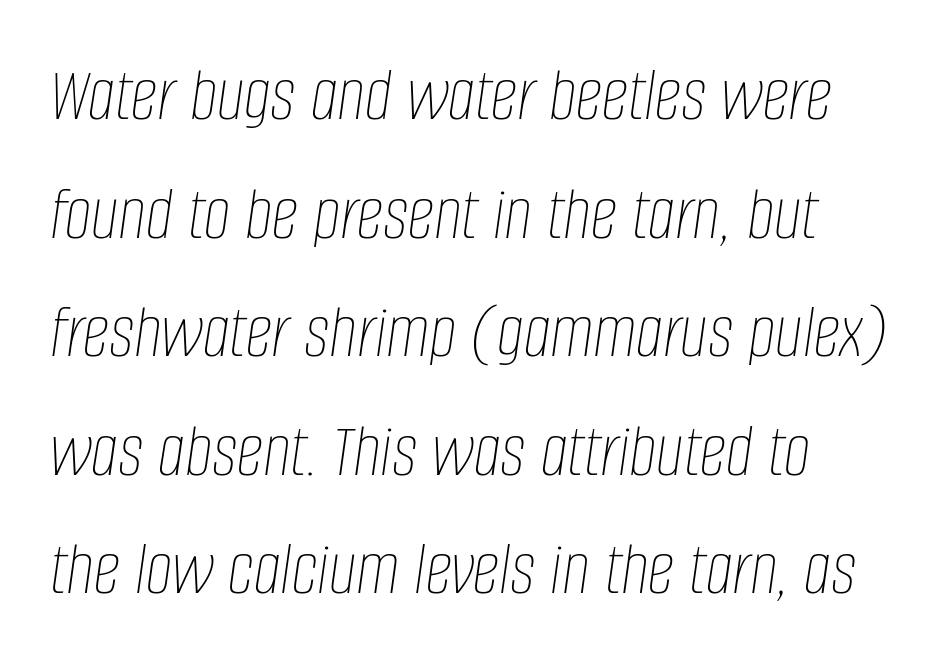
The space beneath each line is pristine and unruled. No extra tracking has been applied to these lines. Slanted lettering throughout. Proportional: the letters do not fall into vertical columns. The space between consecutive lines is moderate.
